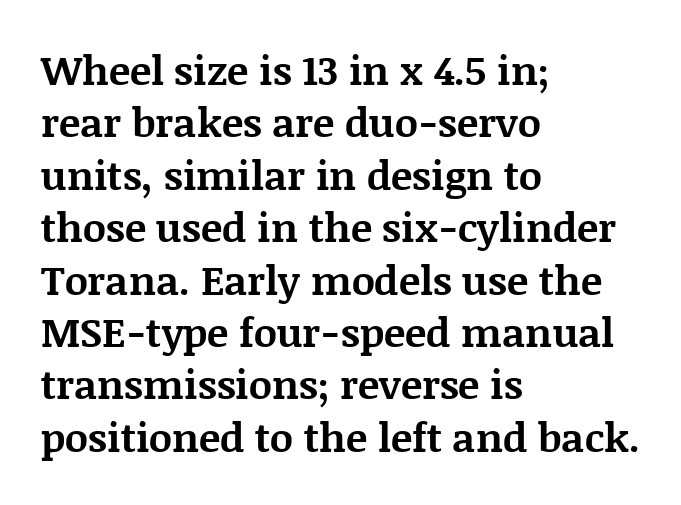
Q: Is the text bold? A: Yes.
Q: Is the text italic (slanted)? A: No, it is upright.
Q: Is the typeface a serif or a sans-serif typeface? A: Serif.
Q: Is the text underlined? A: No.
Q: How is the paragraph aligned? A: Left-aligned.
Q: Is the spacing between letters normal or unusually wide? A: Normal.
Q: Is the spacing between lines tight, normal or loose? A: Normal.
Q: Width (condensed, normal, or wide)? A: Normal.
Q: Stroke contrast? A: Medium.
Q: x-height? A: Large.
Q: Monospaced? A: No.
